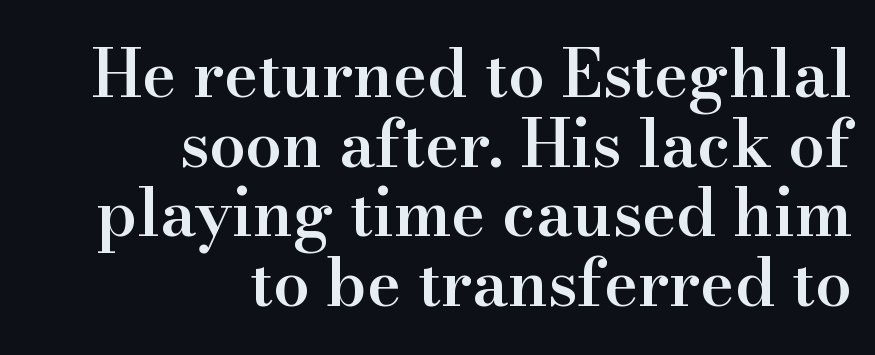
The line texture is even and compact thanks to regular tracking. The rendering shows small feet on the letterforms — a serif design. Does the lettering tilt? It doesn't — this is upright. What weight is shown? A semibold, between regular and bold. Glance below the letters and you will spot only blank space.
